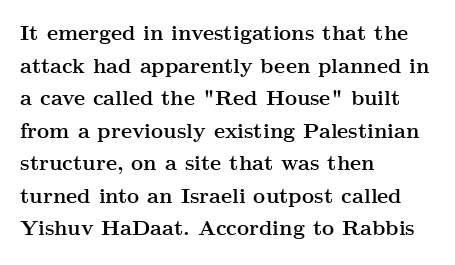
Q: Is the text bold? A: Yes.
Q: Is the text italic (slanted)? A: No, it is upright.
Q: Is the text underlined? A: No.
Q: How is the paragraph aligned? A: Left-aligned.
Q: Is the spacing between letters normal or unusually wide? A: Normal.
Q: Is the spacing between lines tight, normal or loose? A: Normal.
